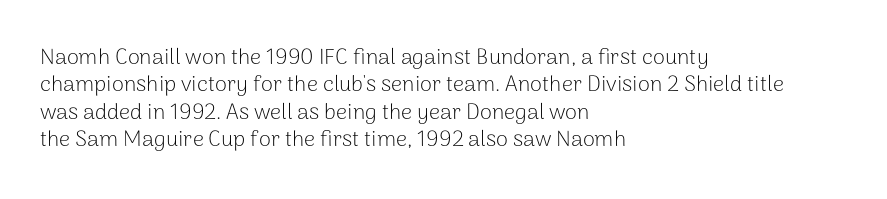
Rendered with straight, roman letterforms. Weight: not bold — regular or lighter. Words appear dense and cohesive because spacing is normal. Horizontal alignment here is leftward, the default for most running prose. A clean baseline with only descenders dipping below it.
